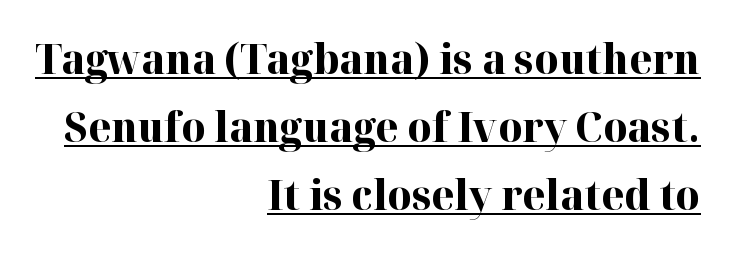
This rendering leaves character spacing at its baseline value. Serifs: yes, visible at the terminals of the letterforms. Weight check: bold — yes, fully. The typesetter chose a ragged-left arrangement here. Does the lettering tilt? It doesn't — this is upright.
